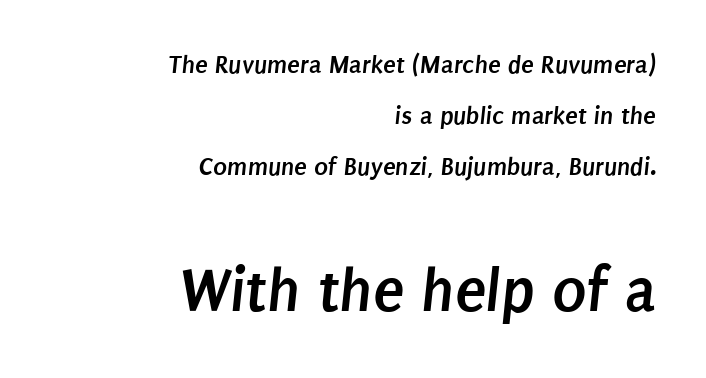
{"serif": "no", "bold": "yes", "weight": "semibold", "width": "condensed", "stroke_contrast": "low", "x_height": "large", "monospaced": "no", "underline": "no", "align": "right", "line_spacing": "loose", "line_spacing_ratio": 1.96, "letter_spacing": "normal", "letter_spacing_em": 0.0, "larger_block": "second", "size_ratio": 2.46, "glyph_px": 64}
